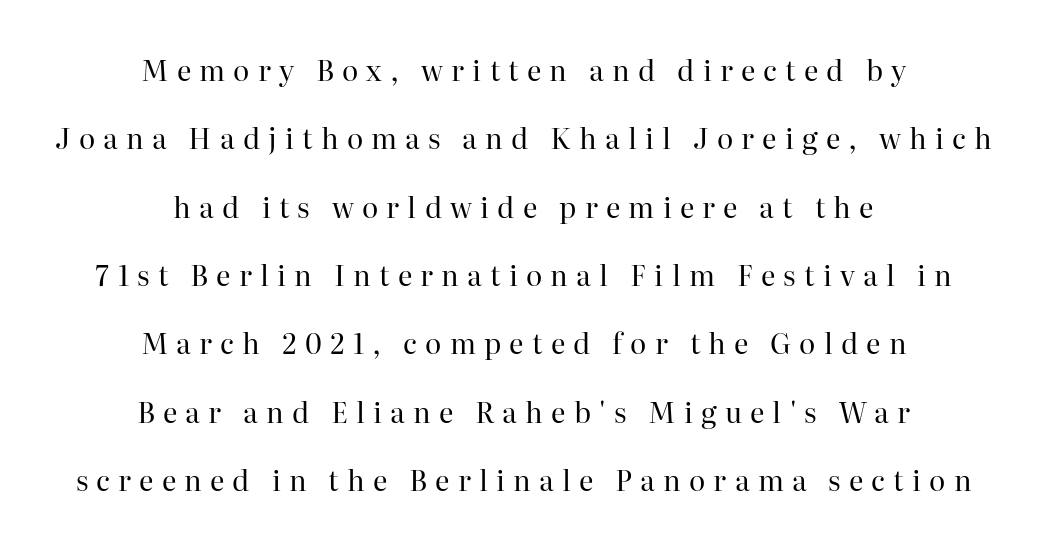
Q: Is the text bold? A: No.
Q: Is the text italic (slanted)? A: No, it is upright.
Q: Is the typeface a serif or a sans-serif typeface? A: Serif.
Q: Is the text underlined? A: No.
Q: How is the paragraph aligned? A: Centered.
Q: Is the spacing between letters normal or unusually wide? A: Unusually wide.
Q: Is the spacing between lines tight, normal or loose? A: Loose.
Q: Width (condensed, normal, or wide)? A: Normal.
Q: Stroke contrast? A: High.
Q: x-height? A: Medium.
Q: Monospaced? A: No.
